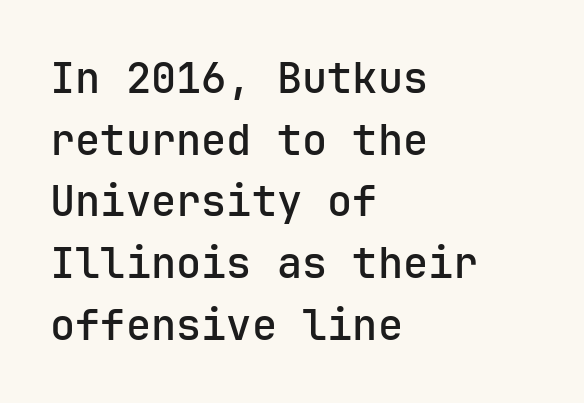
{"serif": "no", "italic": "no", "bold": "semi", "weight": "semibold", "width": "normal", "stroke_contrast": "low", "x_height": "medium", "underline": "no", "align": "left", "line_spacing": "normal", "line_spacing_ratio": 1.47, "letter_spacing": "normal", "letter_spacing_em": 0.0, "glyph_px": 42}
